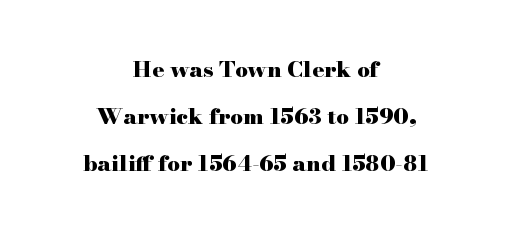
Check under the words: just untouched page. Where is the straight margin? There isn't one; the lines are centered. Notice how the stems are strictly vertical — no italics here. Leading: increased. Nobody touched the tracking dial on this one.
